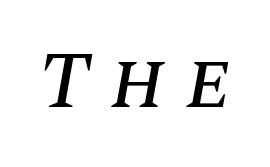
The image shows 80 px text type, italic (leaning right); set unusually wide letter spacing (+0.26 em), not underlined; medium stroke contrast and a large x-height.
